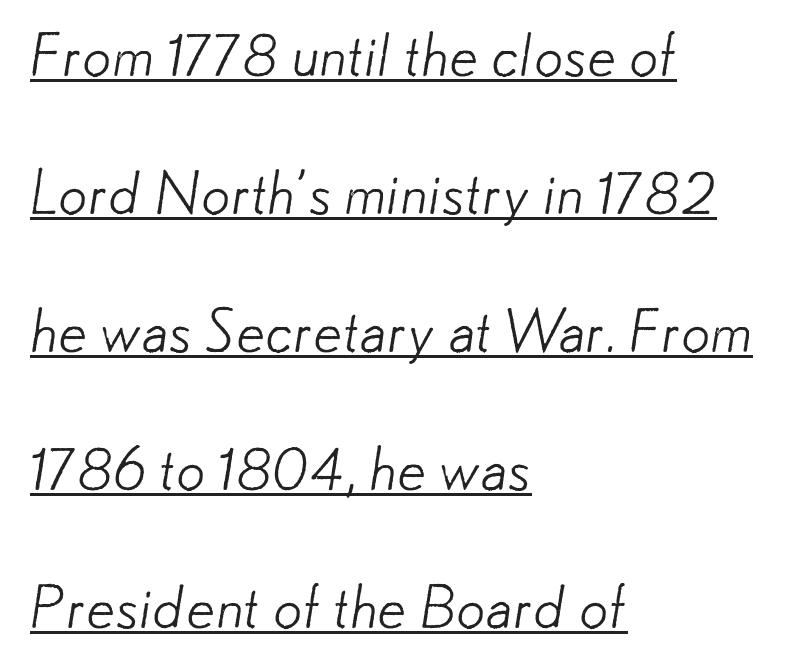
A baseline rule has been typeset under these characters. Baseline-to-baseline distance is far greater than the letter height. Weight: regular or lighter. Regarding serifs, this sample does without them. Where is the straight margin? On the left.
